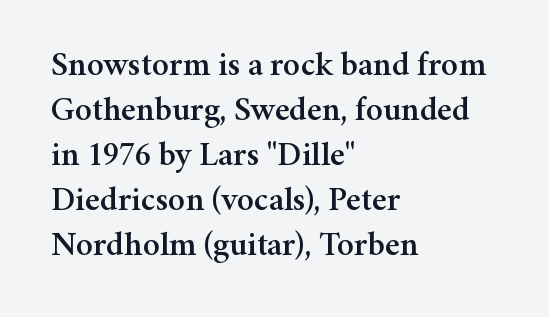
Words float on clear page, feet unadorned. Each line starts at the same left margin while the right side varies. A roman cut, with each character standing at attention. Students, observe: this is what conventionally led text looks like. This is serif lettering, the kind often seen in printed books. Is the letter spacing exaggerated? No — it looks like the ordinary default.
